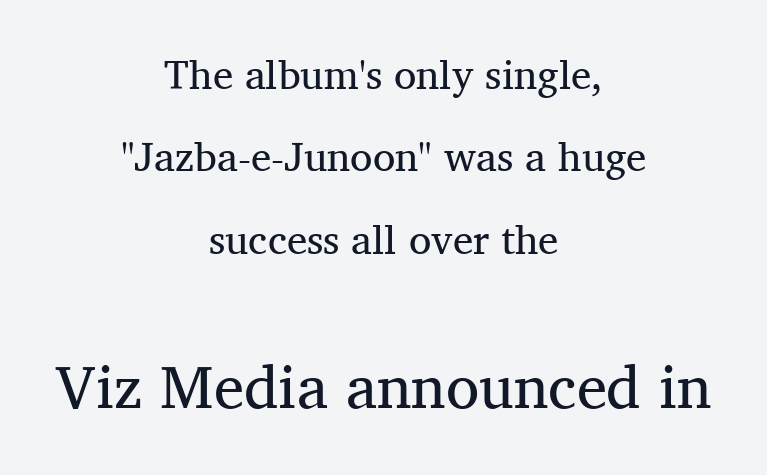
Q: Is the text bold? A: No.
Q: Is the text italic (slanted)? A: No, it is upright.
Q: Is the typeface a serif or a sans-serif typeface? A: Serif.
Q: Is the text underlined? A: No.
Q: How is the paragraph aligned? A: Centered.
Q: Is the spacing between letters normal or unusually wide? A: Normal.
Q: Is the spacing between lines tight, normal or loose? A: Loose.
Q: Which block of text is set in a larger size, the first (top) or the second (bottom)? A: The second (bottom) one.
Q: Width (condensed, normal, or wide)? A: Normal.
Q: Stroke contrast? A: Medium.
Q: x-height? A: Medium.
Q: Monospaced? A: No.
